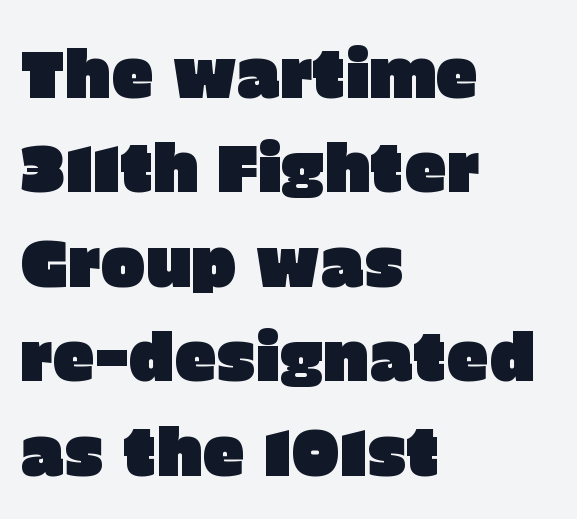
This rendering features lettering with no underline. Classification — sans serif. Proportional: the letters do not fall into vertical columns. The compositor pushed each line to the left boundary. A typesetter would mark this as roman, not italic. Inter-character spacing is left at the font's built-in metrics.
